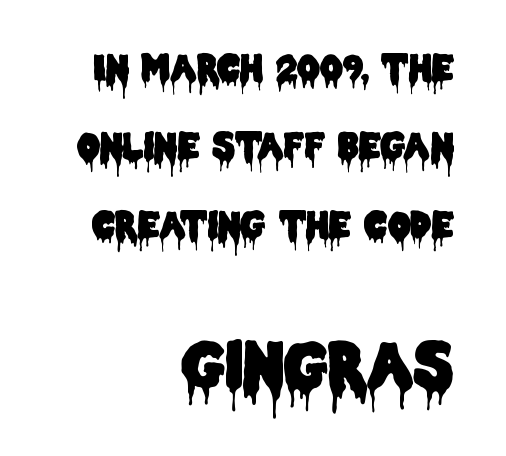
Q: Is the text italic (slanted)? A: No, it is upright.
Q: Is the typeface a serif or a sans-serif typeface? A: Sans-serif.
Q: Is the text underlined? A: No.
Q: How is the paragraph aligned? A: Right-aligned.
Q: Is the spacing between letters normal or unusually wide? A: Normal.
Q: Is the spacing between lines tight, normal or loose? A: Loose.
Q: Which block of text is set in a larger size, the first (top) or the second (bottom)? A: The second (bottom) one.
Q: Width (condensed, normal, or wide)? A: Condensed.
Q: Stroke contrast? A: Low.
Q: x-height? A: Large.
Q: Monospaced? A: No.
